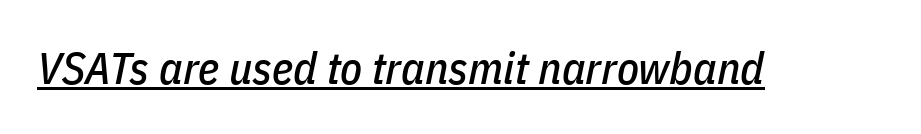
Does a line run under the words? Yes, clearly. These lines are rendered in a variable-pitch font. A typesetter would call this zero additional tracking. The typography opts for an oblique posture over an upright one.
